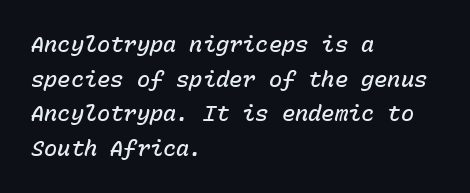
The image shows 22 px text type, italic (leaning right); set left-aligned, normal line spacing (1.57x), normal letter spacing, not underlined.
